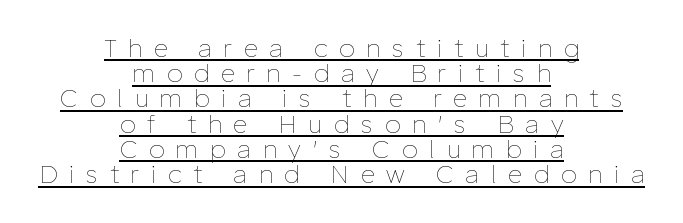
Q: Is the text bold? A: No.
Q: Is the text italic (slanted)? A: No, it is upright.
Q: Is the text underlined? A: Yes.
Q: How is the paragraph aligned? A: Centered.
Q: Is the spacing between letters normal or unusually wide? A: Unusually wide.
Q: Is the spacing between lines tight, normal or loose? A: Tight.
